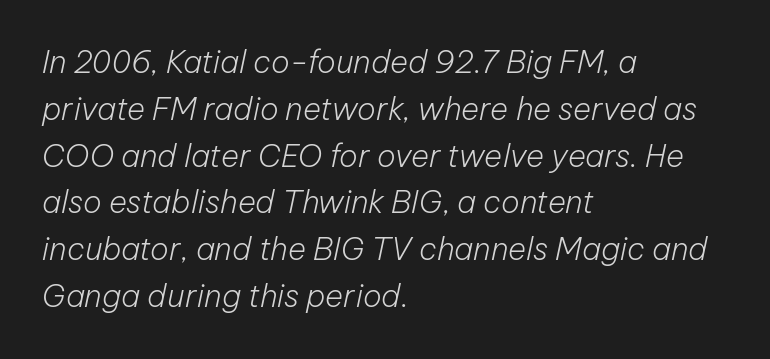
The image shows 31 px light type, italic (leaning right); set left-aligned, normal line spacing (1.51x), normal letter spacing, not underlined; low stroke contrast and a medium x-height.
